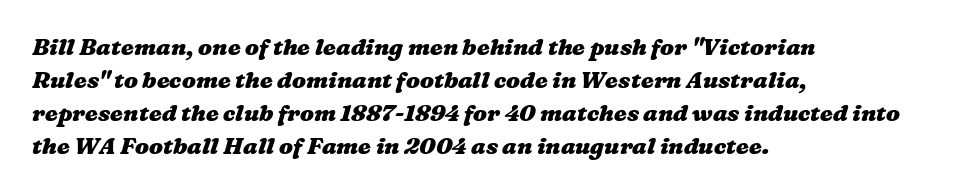
Check the space under the baseline: it is left empty. These lines carry a lot of weight — the face is fully bold. Compared with a centered layout, this one pins lines to the left instead. The horizontal fit of the characters is conventional and even. Interline gaps are of average width in this sample.
